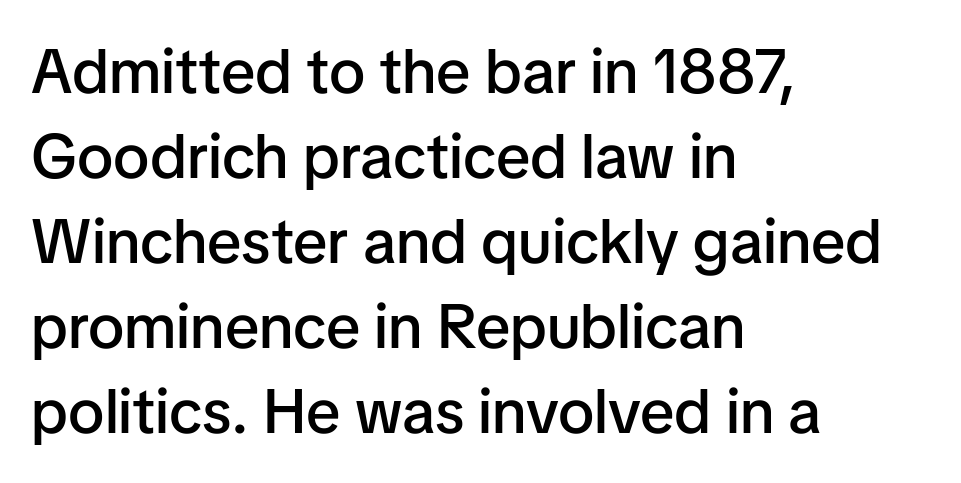
The image shows 62 px semibold sans-serif type, upright; set left-aligned, normal line spacing (1.37x), normal letter spacing, not underlined; low stroke contrast and a medium x-height.
